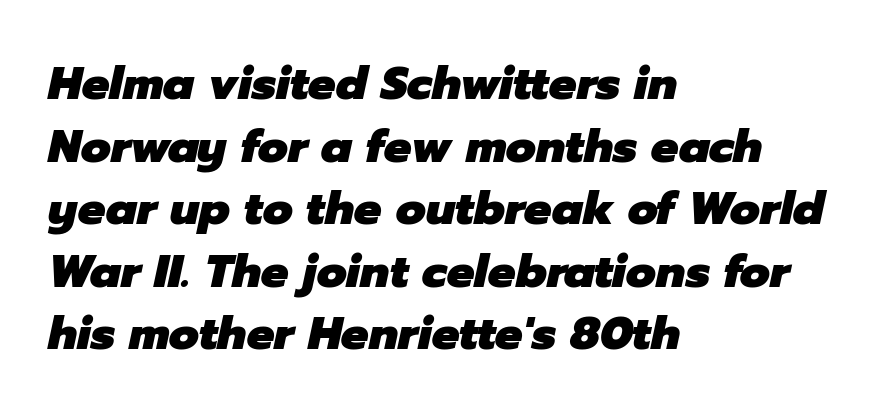
The image shows 46 px heavy type, italic (leaning right); set left-aligned, normal line spacing (1.36x), normal letter spacing, not underlined; low stroke contrast and a medium x-height.
